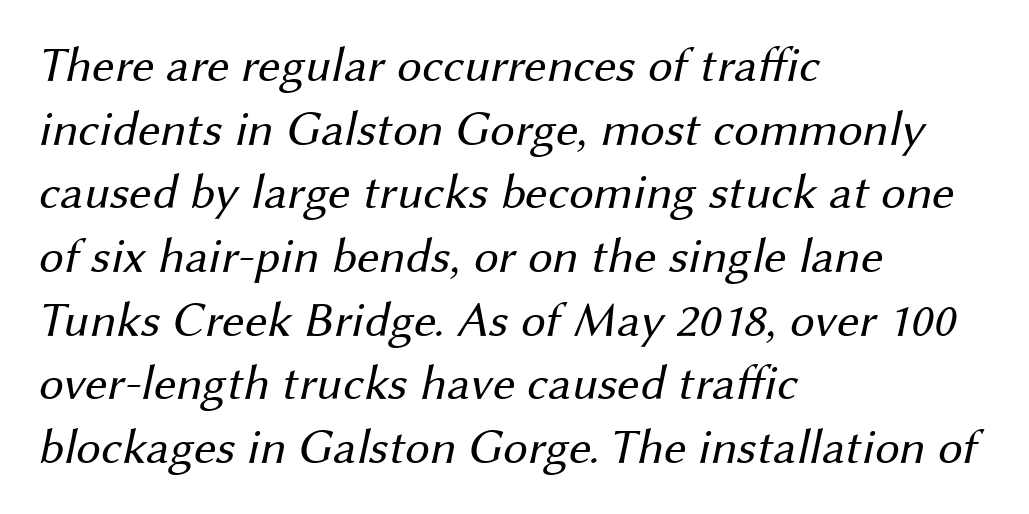
Leftover space on each line is placed entirely after the last word. Here the designer chose a conventional face with non-uniform glyph widths. A typesetter would call this leading conventional body-copy spacing. Words appear dense and cohesive because spacing is normal. Any mark beneath the type? The region is blank. The weight would be labelled regular, book, light, or lighter still.
